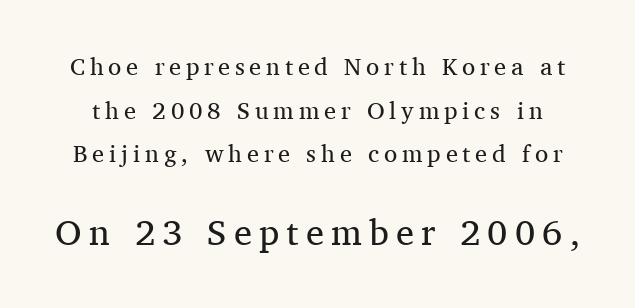
Q: Is the text bold? A: No.
Q: Is the text italic (slanted)? A: No, it is upright.
Q: Is the typeface a serif or a sans-serif typeface? A: Serif.
Q: Is the text underlined? A: No.
Q: Is the spacing between letters normal or unusually wide? A: Unusually wide.
Q: Which block of text is set in a larger size, the first (top) or the second (bottom)? A: The second (bottom) one.
Q: Width (condensed, normal, or wide)? A: Normal.
Q: Stroke contrast? A: Medium.
Q: x-height? A: Medium.
Q: Monospaced? A: No.
